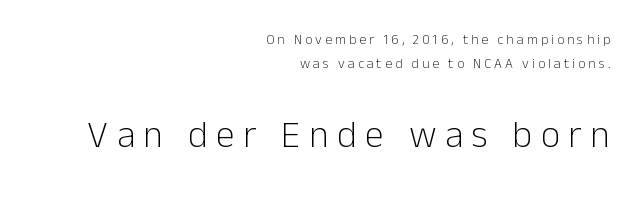
Q: Is the text bold? A: No.
Q: Is the text italic (slanted)? A: No, it is upright.
Q: Is the typeface a serif or a sans-serif typeface? A: Sans-serif.
Q: Is the text underlined? A: No.
Q: How is the paragraph aligned? A: Right-aligned.
Q: Is the spacing between letters normal or unusually wide? A: Unusually wide.
Q: Which block of text is set in a larger size, the first (top) or the second (bottom)? A: The second (bottom) one.
Q: Width (condensed, normal, or wide)? A: Normal.
Q: Stroke contrast? A: Low.
Q: x-height? A: Medium.
Q: Monospaced? A: No.
